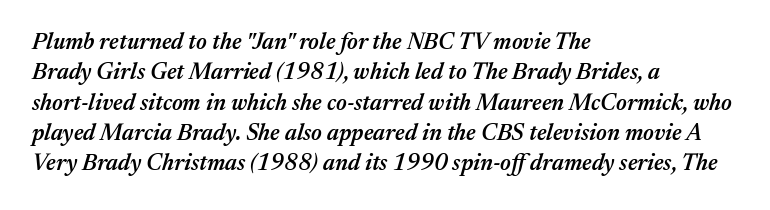
The ragged edge is on the right, which tells us the setting is flush left. Notice how descenders clear the ascenders below comfortably — that's standard leading. Weight: semibold (demi). Posture: slanted. Does extra space separate the letters? No, they use regular spacing.
